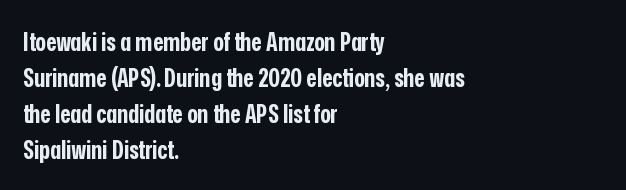
{"italic": "no", "bold": "yes", "underline": "no", "align": "left", "line_spacing": "normal", "line_spacing_ratio": 1.44, "letter_spacing": "normal", "letter_spacing_em": 0.0, "glyph_px": 25}
